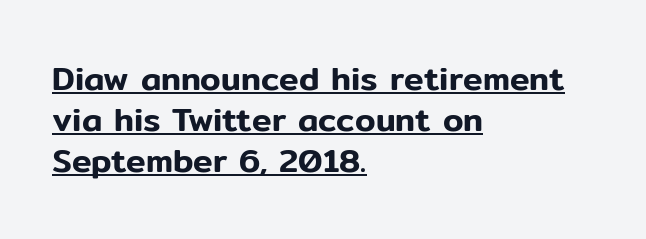
The lines are quadded left. Does the type have serifs? No, each stem ends abruptly. Standard letterfit; no display-style spreading of the glyphs. Notice how descenders clear the ascenders below comfortably — that's standard leading.
